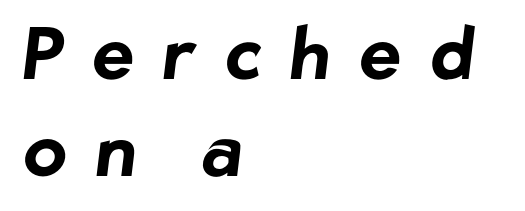
Q: Is the text bold? A: Yes.
Q: Is the typeface a serif or a sans-serif typeface? A: Sans-serif.
Q: Is the text underlined? A: No.
Q: How is the paragraph aligned? A: Left-aligned.
Q: Is the spacing between letters normal or unusually wide? A: Unusually wide.
Q: Is the spacing between lines tight, normal or loose? A: Normal.
Q: Width (condensed, normal, or wide)? A: Normal.
Q: Stroke contrast? A: Low.
Q: x-height? A: Medium.
Q: Monospaced? A: No.
